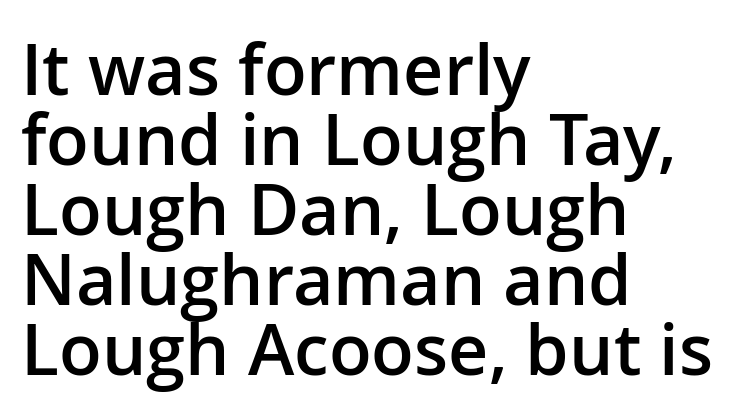
The image shows 70 px semibold sans-serif type, upright; set left-aligned, tight line spacing (1.0x), normal letter spacing, not underlined; low stroke contrast and a medium x-height.
